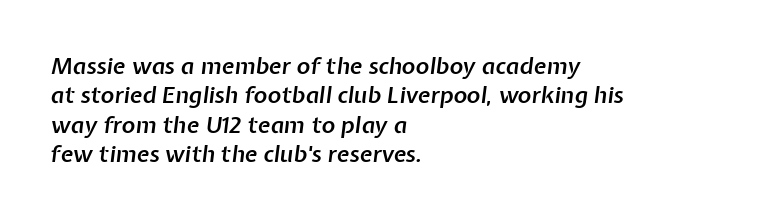
Nobody touched the tracking dial on this one. Every character sits at an angle, as italics do. Each row of text sits above clean, open space. These lines carry some extra weight — a demibold, not a full bold. Notice how descenders clear the ascenders below comfortably — that's standard leading. One-word summary of the alignment: left.
